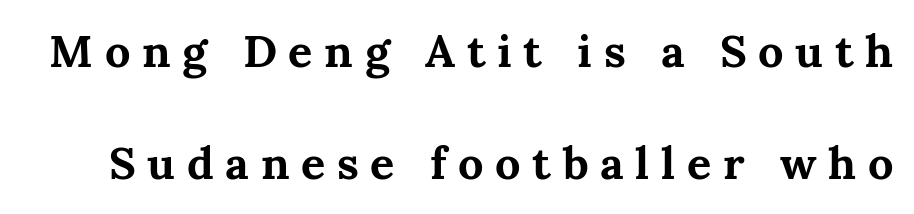
Q: Is the text bold? A: Yes.
Q: Is the text italic (slanted)? A: No, it is upright.
Q: Is the typeface a serif or a sans-serif typeface? A: Serif.
Q: Is the text underlined? A: No.
Q: Is the spacing between letters normal or unusually wide? A: Unusually wide.
Q: Is the spacing between lines tight, normal or loose? A: Loose.
Q: Width (condensed, normal, or wide)? A: Normal.
Q: Stroke contrast? A: Medium.
Q: x-height? A: Medium.
Q: Monospaced? A: No.
